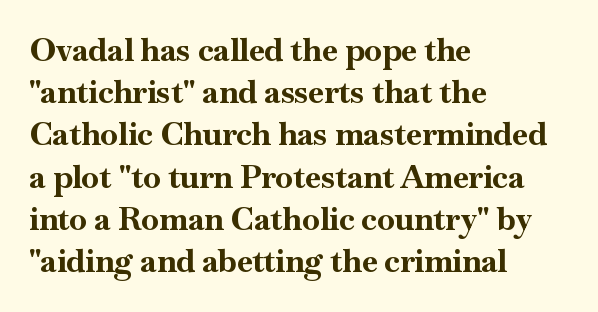
The image shows 32 px bold serif type, upright; set left-aligned, normal line spacing (1.32x), normal letter spacing, not underlined; high stroke contrast and a small x-height.
